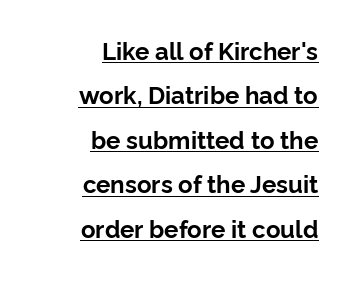
{"italic": "no", "bold": "yes", "underline": "yes", "align": "right", "line_spacing_ratio": 1.85, "letter_spacing": "normal", "letter_spacing_em": 0.0, "glyph_px": 24}
